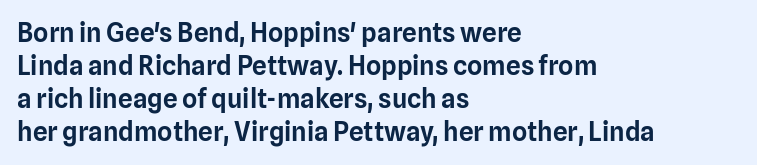
{"italic": "no", "underline": "no", "align": "left", "line_spacing": "normal", "line_spacing_ratio": 1.27, "letter_spacing": "normal", "letter_spacing_em": 0.0, "glyph_px": 26}
